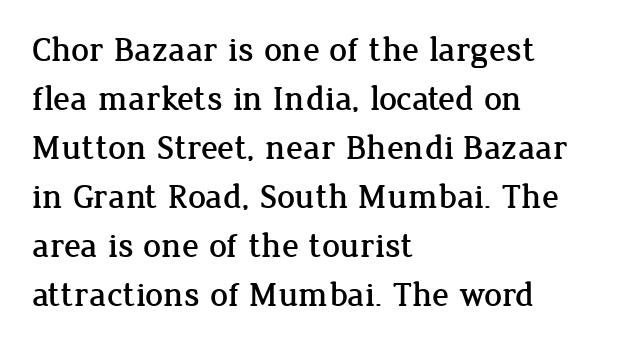
Q: Is the text italic (slanted)? A: No, it is upright.
Q: Is the typeface a serif or a sans-serif typeface? A: Serif.
Q: Is the text underlined? A: No.
Q: How is the paragraph aligned? A: Left-aligned.
Q: Is the spacing between letters normal or unusually wide? A: Normal.
Q: Is the spacing between lines tight, normal or loose? A: Normal.
Q: Width (condensed, normal, or wide)? A: Normal.
Q: Stroke contrast? A: Low.
Q: x-height? A: Medium.
Q: Monospaced? A: No.
